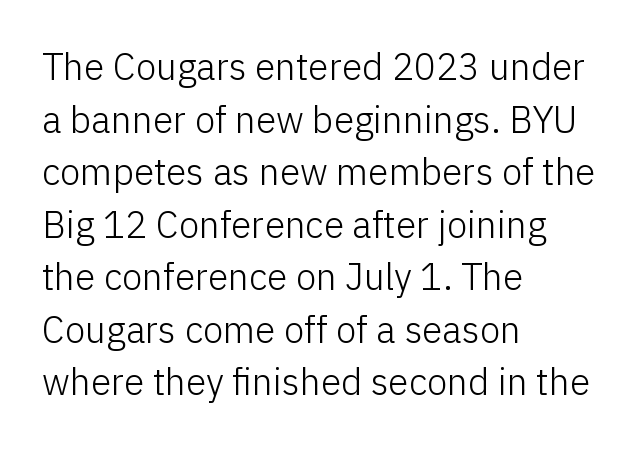
{"serif": "no", "italic": "no", "bold": "no", "weight": "light", "width": "normal", "stroke_contrast": "low", "x_height": "medium", "monospaced": "no", "underline": "no", "align": "left", "line_spacing": "normal", "line_spacing_ratio": 1.42, "letter_spacing": "normal", "letter_spacing_em": 0.0, "glyph_px": 37}
